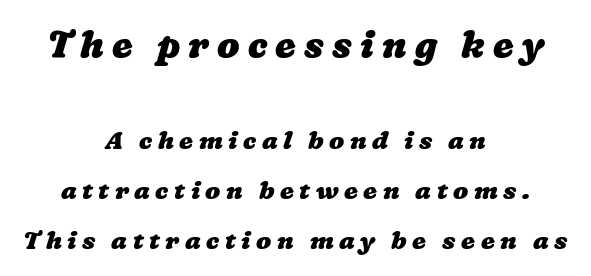
Q: Is the text bold? A: Yes.
Q: Is the text underlined? A: No.
Q: How is the paragraph aligned? A: Centered.
Q: Is the spacing between letters normal or unusually wide? A: Unusually wide.
Q: Is the spacing between lines tight, normal or loose? A: Loose.
Q: Which block of text is set in a larger size, the first (top) or the second (bottom)? A: The first (top) one.
Q: Width (condensed, normal, or wide)? A: Wide.
Q: Stroke contrast? A: Low.
Q: x-height? A: Medium.
Q: Monospaced? A: No.
